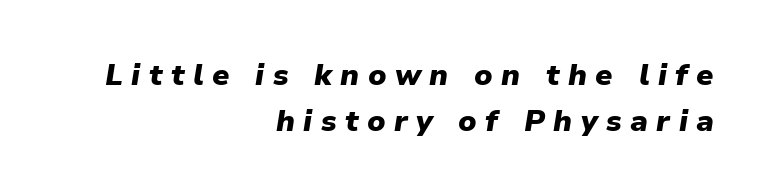
Each letter keeps its own natural width here, so spacing adapts to shape. The passage shown is not underscored anywhere. Reading down the column, the eye jumps a familiar distance to each next line. Spacing between characters has been opened up far beyond the box default.
